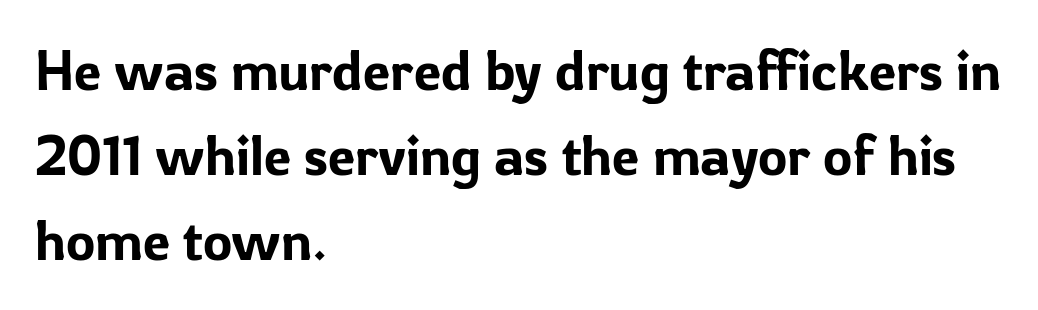
{"serif": "no", "italic": "no", "width": "normal", "stroke_contrast": "low", "x_height": "medium", "monospaced": "no", "underline": "no", "align": "left", "line_spacing": "normal", "line_spacing_ratio": 1.55, "letter_spacing": "normal", "letter_spacing_em": 0.0, "glyph_px": 55}
